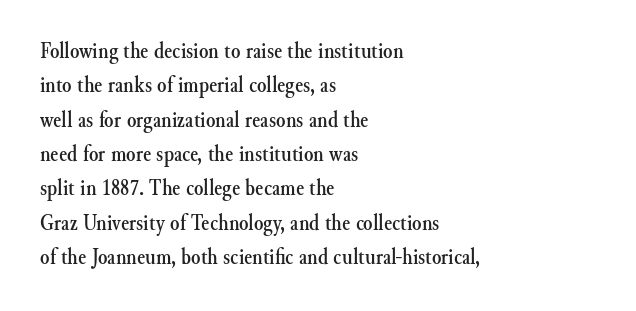
Q: Is the text italic (slanted)? A: No, it is upright.
Q: Is the text underlined? A: No.
Q: How is the paragraph aligned? A: Left-aligned.
Q: Is the spacing between letters normal or unusually wide? A: Normal.
Q: Is the spacing between lines tight, normal or loose? A: Normal.
